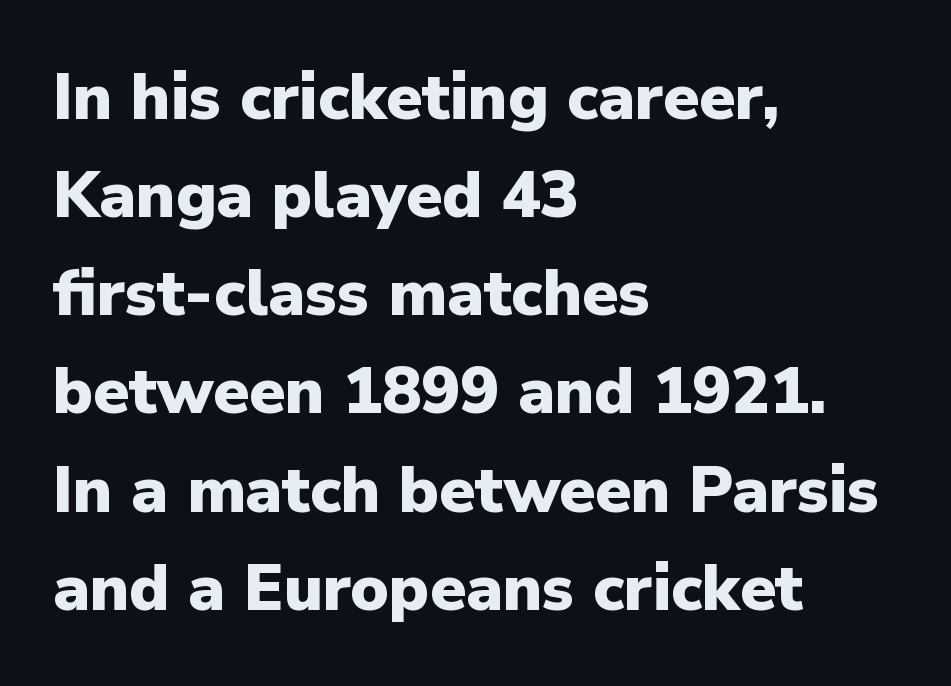
Q: Is the text bold? A: Yes.
Q: Is the text italic (slanted)? A: No, it is upright.
Q: Is the typeface a serif or a sans-serif typeface? A: Sans-serif.
Q: Is the text underlined? A: No.
Q: How is the paragraph aligned? A: Left-aligned.
Q: Is the spacing between letters normal or unusually wide? A: Normal.
Q: Is the spacing between lines tight, normal or loose? A: Normal.
Q: Width (condensed, normal, or wide)? A: Normal.
Q: Stroke contrast? A: Low.
Q: x-height? A: Medium.
Q: Monospaced? A: No.
